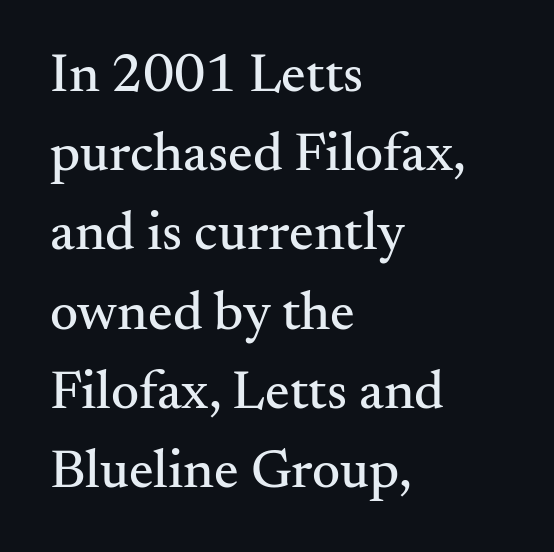
Decoration check: the copy has no underline. Characters remain perfectly vertical along every line. Letterform terminals end in serifs throughout the passage. You could call the tracking neutral — neither tight nor loose. A typesetter would call this leading conventional body-copy spacing.
